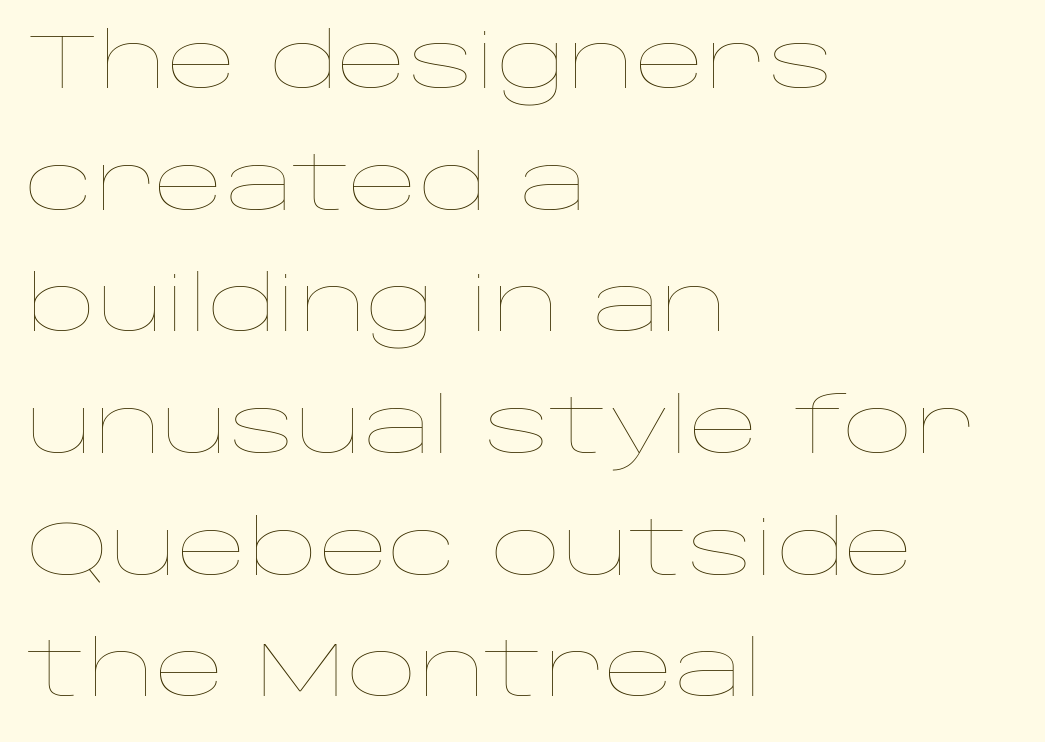
Q: Is the text bold? A: No.
Q: Is the text italic (slanted)? A: No, it is upright.
Q: Is the text underlined? A: No.
Q: How is the paragraph aligned? A: Left-aligned.
Q: Is the spacing between letters normal or unusually wide? A: Normal.
Q: Is the spacing between lines tight, normal or loose? A: Normal.
Q: Width (condensed, normal, or wide)? A: Wide.
Q: Stroke contrast? A: Low.
Q: x-height? A: Large.
Q: Monospaced? A: No.
